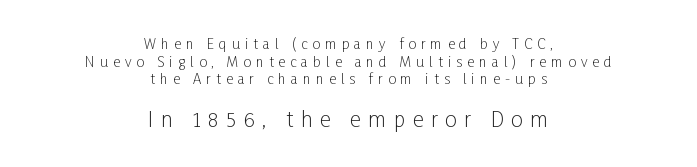
The image shows 21 px text type, upright; set centered, normal line spacing (1.26x), unusually wide letter spacing (+0.36 em), not underlined; the second (bottom) block is 1.5x larger.
